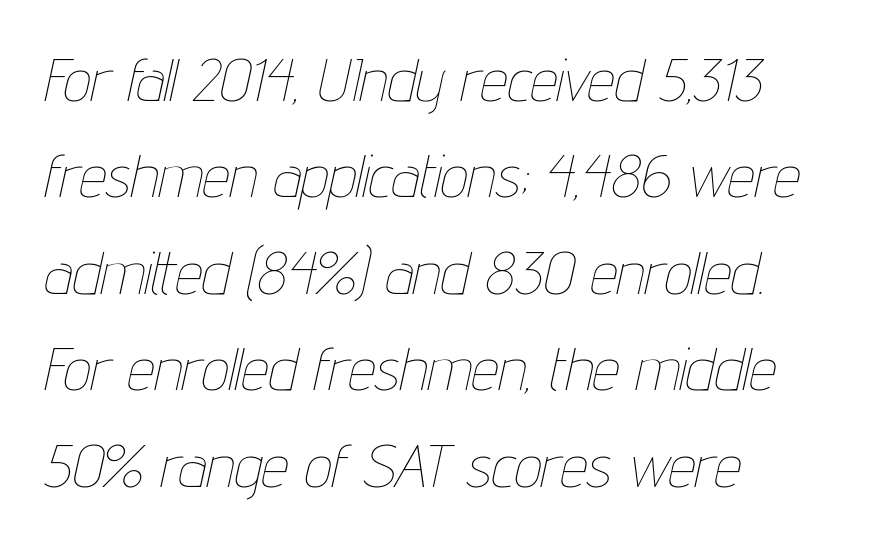
Q: Is the text bold? A: No.
Q: Is the text italic (slanted)? A: Yes, it leans right by about 12 degrees.
Q: Is the text underlined? A: No.
Q: How is the paragraph aligned? A: Left-aligned.
Q: Is the spacing between letters normal or unusually wide? A: Normal.
Q: Is the spacing between lines tight, normal or loose? A: Normal.
Q: Width (condensed, normal, or wide)? A: Condensed.
Q: Stroke contrast? A: Low.
Q: x-height? A: Medium.
Q: Monospaced? A: No.
